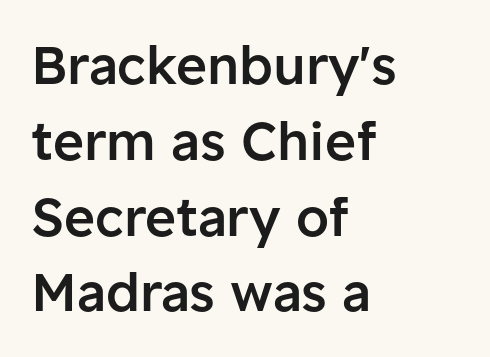
{"serif": "no", "italic": "no", "bold": "semi", "weight": "semibold", "width": "normal", "stroke_contrast": "low", "x_height": "medium", "monospaced": "no", "underline": "no", "align": "left", "line_spacing": "normal", "line_spacing_ratio": 1.43, "letter_spacing": "normal", "letter_spacing_em": 0.0, "glyph_px": 53}
